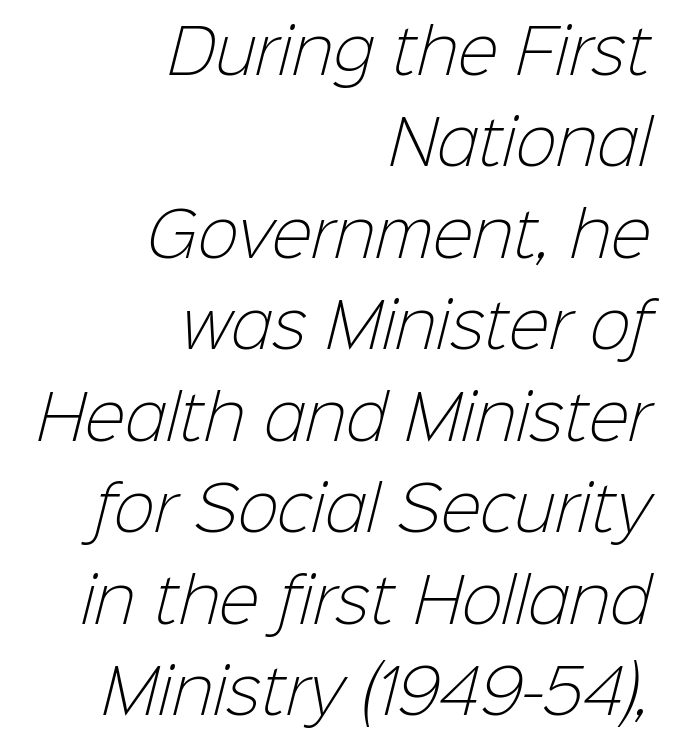
The line-height multiplier appears to be the usual default. Descenders hang freely into open space. The rendering shows plain stroke endings on the letterforms — a sans-serif design. The letters sit at their default tracking, neither squeezed nor spread. The letters look calm and open, with moderate or lighter stems.
